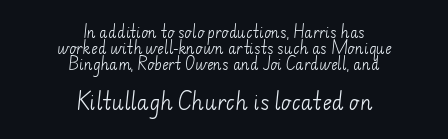
The image shows 20 px text type; set centered, tight line spacing (1.14x), normal letter spacing, not underlined; the second (bottom) block is 1.43x larger.
